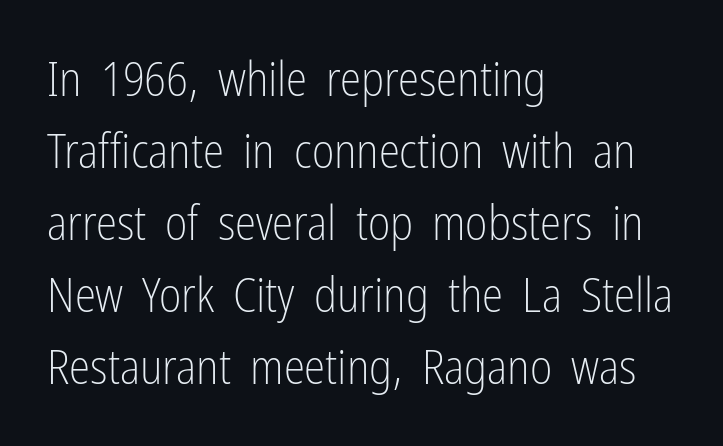
Q: Is the text bold? A: No.
Q: Is the text italic (slanted)? A: No, it is upright.
Q: Is the typeface a serif or a sans-serif typeface? A: Sans-serif.
Q: Is the text underlined? A: No.
Q: How is the paragraph aligned? A: Left-aligned.
Q: Is the spacing between letters normal or unusually wide? A: Normal.
Q: Is the spacing between lines tight, normal or loose? A: Normal.
Q: Width (condensed, normal, or wide)? A: Condensed.
Q: Stroke contrast? A: Low.
Q: x-height? A: Medium.
Q: Monospaced? A: No.
